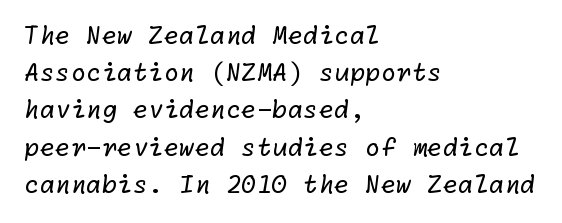
The image shows 25 px text type; set left-aligned, normal line spacing (1.49x), normal letter spacing, not underlined.
